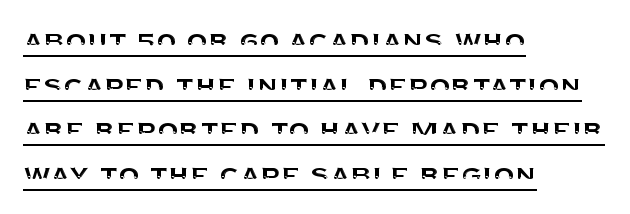
The image shows 34 px sans-serif type, upright; set left-aligned, normal line spacing (1.31x), normal letter spacing, underlined; medium stroke contrast and a large x-height.
